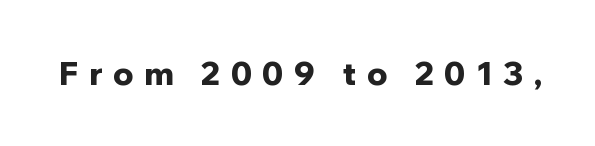
{"serif": "no", "italic": "no", "bold": "yes", "weight": "bold", "width": "normal", "stroke_contrast": "low", "x_height": "medium", "monospaced": "no", "underline": "no", "letter_spacing": "wide", "letter_spacing_em": 0.33, "glyph_px": 32}
